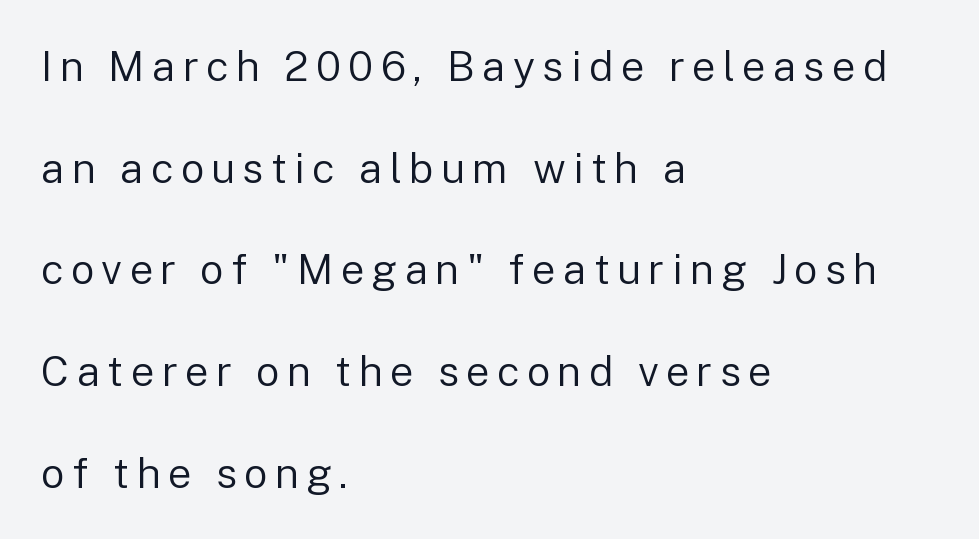
Q: Is the text bold? A: No.
Q: Is the text italic (slanted)? A: No, it is upright.
Q: Is the typeface a serif or a sans-serif typeface? A: Sans-serif.
Q: Is the text underlined? A: No.
Q: How is the paragraph aligned? A: Left-aligned.
Q: Is the spacing between lines tight, normal or loose? A: Loose.
Q: Width (condensed, normal, or wide)? A: Normal.
Q: Stroke contrast? A: Low.
Q: x-height? A: Medium.
Q: Monospaced? A: No.
